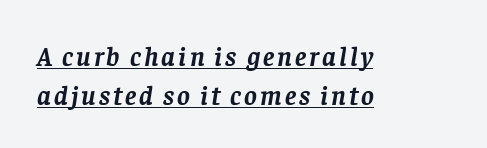
Q: Is the text bold? A: Yes.
Q: Is the text italic (slanted)? A: Yes, it leans right by about 8 degrees.
Q: Is the text underlined? A: Yes.
Q: How is the paragraph aligned? A: Left-aligned.
Q: Is the spacing between lines tight, normal or loose? A: Normal.
